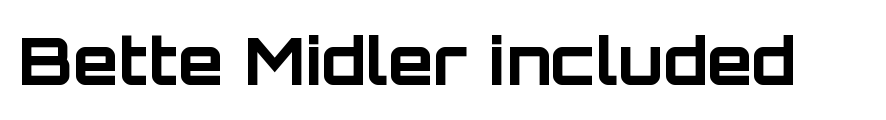
Here the designer chose a conventional face with non-uniform glyph widths. Weight: bold. Glance below the letters and you will spot only blank space. You can tell it's not italic because the verticals are truly vertical. This rendering leaves character spacing at its baseline value.
